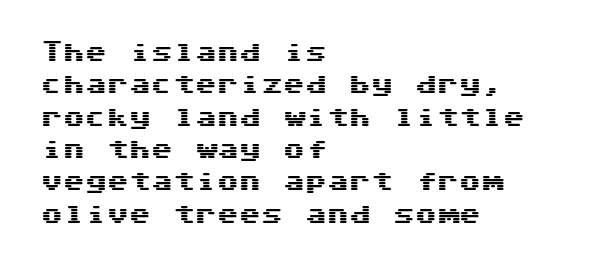
The image shows 22 px text type, upright; set left-aligned, normal line spacing (1.47x), normal letter spacing, not underlined.
